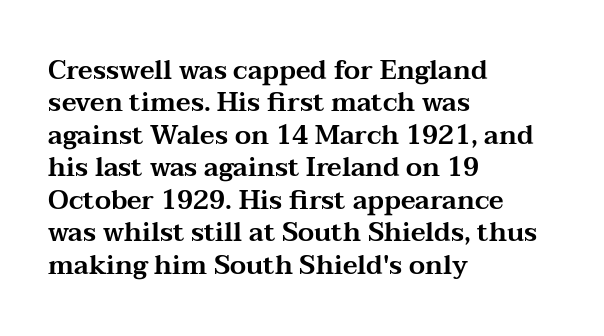
The image shows 26 px text type, upright; set left-aligned, normal line spacing (1.25x), normal letter spacing, not underlined.
